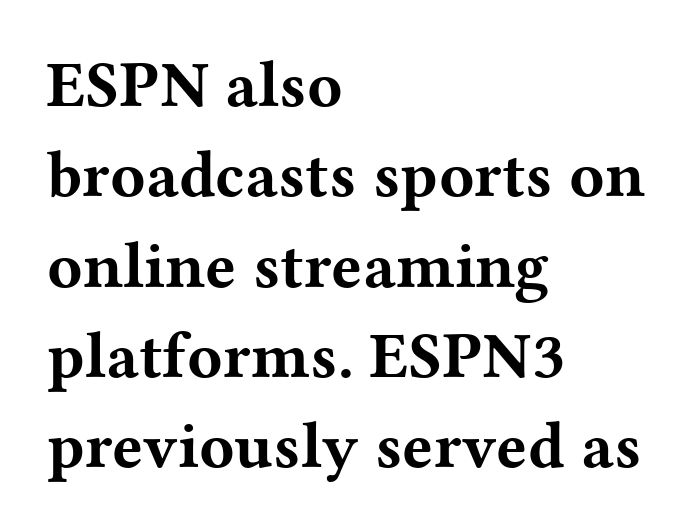
{"serif": "yes", "italic": "no", "bold": "yes", "weight": "bold", "width": "wide", "stroke_contrast": "medium", "x_height": "medium", "monospaced": "no", "underline": "no", "align": "left", "line_spacing": "normal", "line_spacing_ratio": 1.39, "letter_spacing": "normal", "letter_spacing_em": 0.0, "glyph_px": 65}
